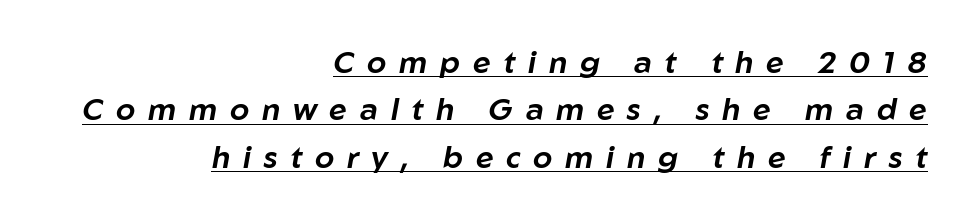
Q: Is the text italic (slanted)? A: Yes, it leans right by about 10 degrees.
Q: Is the text underlined? A: Yes.
Q: How is the paragraph aligned? A: Right-aligned.
Q: Is the spacing between letters normal or unusually wide? A: Unusually wide.
Q: Is the spacing between lines tight, normal or loose? A: Normal.
Q: Width (condensed, normal, or wide)? A: Normal.
Q: Stroke contrast? A: Low.
Q: x-height? A: Medium.
Q: Monospaced? A: No.
